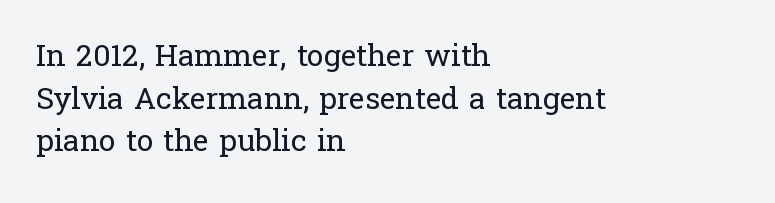
{"serif": "yes", "italic": "no", "bold": "no", "weight": "regular", "width": "normal", "stroke_contrast": "low", "x_height": "medium", "monospaced": "no", "underline": "no", "align": "left", "line_spacing": "normal", "line_spacing_ratio": 1.42, "letter_spacing": "normal", "letter_spacing_em": 0.0, "glyph_px": 30}
